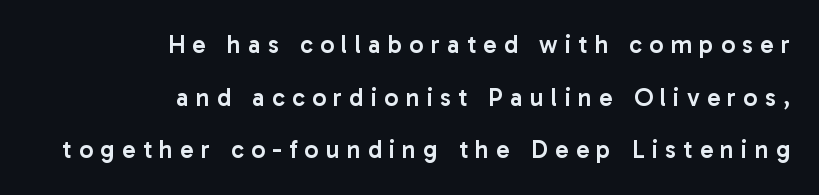
A somewhat darkened texture: the type is semibold rather than bold. Beneath every word, the page is bare. In terms of leading, this rendering errs on the spacious side. Layout note: lines flush right.
